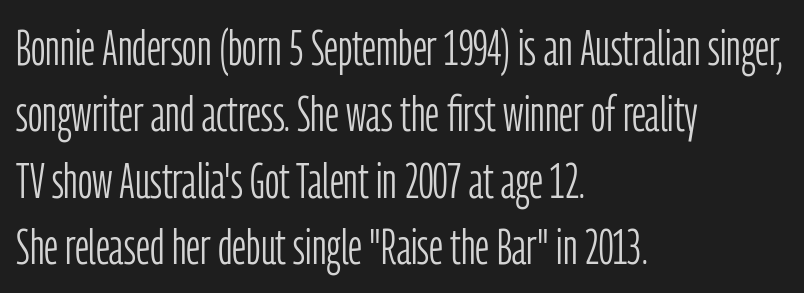
The weight would be labelled regular, book, light, or lighter still. It's the straight-up-and-down kind of type. Each line starts at the same left margin while the right side varies. Note the varied advance widths — an 'i' is clearly narrower than an 'm'. A normal amount of white space separates one row of letters from the next. These lines keep a tight, regular rhythm from letter to letter.
